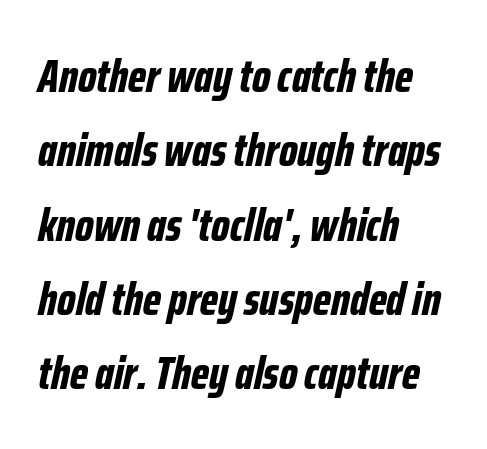
Stroke thickness is high; the sample reads as a true bold. Each letter keeps its own natural width here, so spacing adapts to shape. Looking at the ascenders, they clearly lean. Compared with typical body copy, the letter spacing here is the same. The words here are not underlined. Reading down the column, the eye jumps a familiar distance to each next line.
